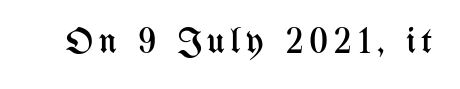
This rendering features lettering with no underline. Spacing verdict: proportional, widths tailored to each character. The passage shown is not bold in any degree. The axis of the letterforms is exactly vertical.
